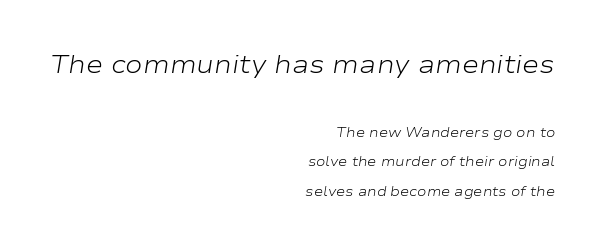
Q: Is the text bold? A: No.
Q: Is the text italic (slanted)? A: Yes, it leans right by about 9 degrees.
Q: Is the text underlined? A: No.
Q: How is the paragraph aligned? A: Right-aligned.
Q: Is the spacing between letters normal or unusually wide? A: Normal.
Q: Is the spacing between lines tight, normal or loose? A: Loose.
Q: Which block of text is set in a larger size, the first (top) or the second (bottom)? A: The first (top) one.
